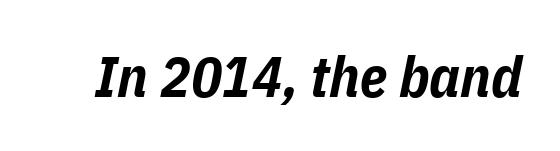
The image shows 57 px bold, condensed type, italic (leaning right); set normal letter spacing, not underlined; low stroke contrast and a medium x-height.
